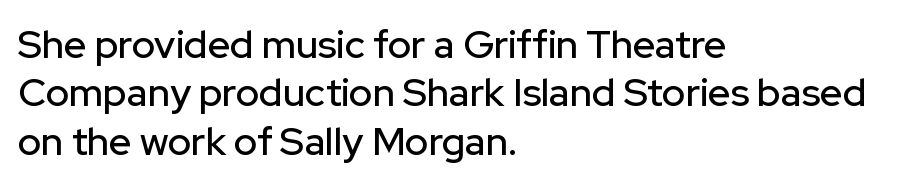
{"serif": "no", "italic": "no", "width": "normal", "stroke_contrast": "low", "x_height": "medium", "monospaced": "no", "underline": "no", "align": "left", "line_spacing_ratio": 1.24, "letter_spacing": "normal", "letter_spacing_em": 0.0, "glyph_px": 39}
